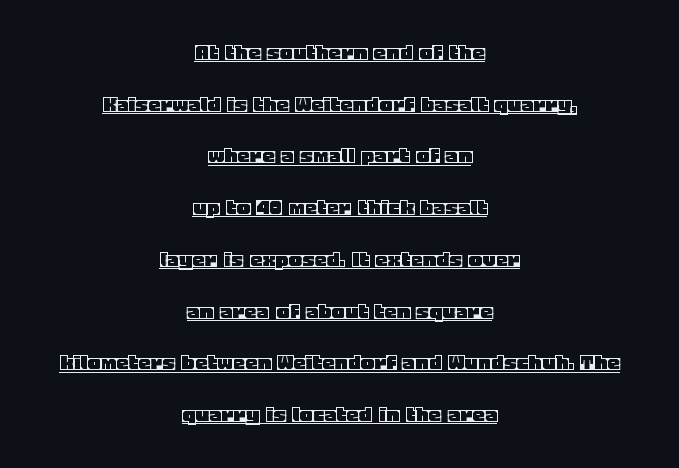
Where is the straight margin? There isn't one; the lines are centered. Students, note that the glyphs here touch the page at normal intervals. The designer dialed line spacing up above the default. Posture: upright roman.
